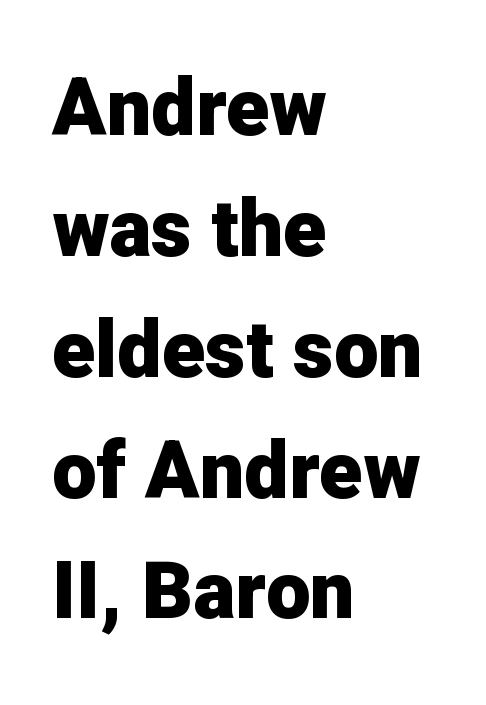
Clear beneath every line of the passage. Quick note: not italic, upright. The letters are bold, with thick, heavy strokes. The block of text has a typical density, with ordinary space between rows.
